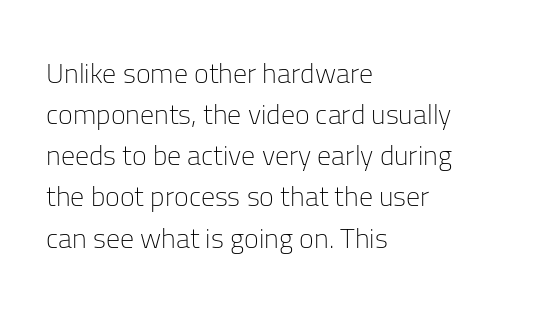
No extra ink here — the face is not bold. Spacing verdict: proportional, widths tailored to each character. The type is set solid horizontally, with unmodified tracking. The passage shown is typeset with a sans-serif family.
